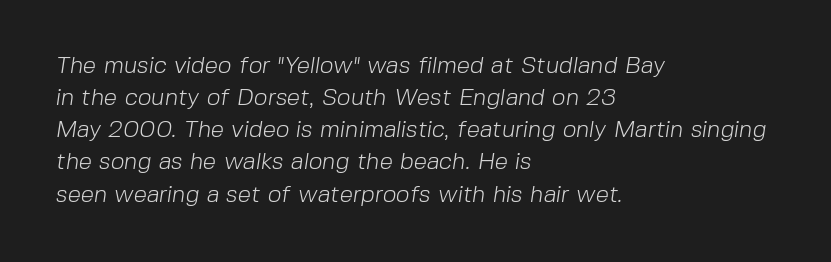
Q: Is the text bold? A: No.
Q: Is the text underlined? A: No.
Q: How is the paragraph aligned? A: Left-aligned.
Q: Is the spacing between letters normal or unusually wide? A: Normal.
Q: Is the spacing between lines tight, normal or loose? A: Normal.
